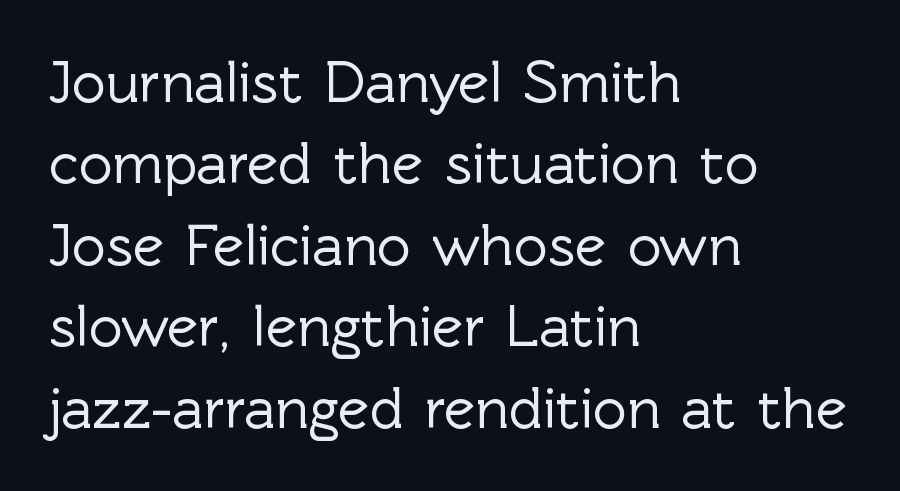
Does the type have serifs? No, each stem ends abruptly. This is the regular roman posture of the typeface. In terms of leading, this rendering sits right in the middle. Visually the block forms a straight wall on the left and a jagged coastline on the right. The foot of each line stays bare and open.
